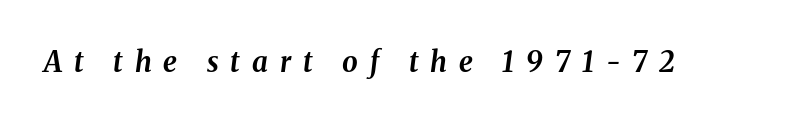
Unmarked baselines from the first word to the last. Stroke thickness is high; the sample reads as a true bold. Is this a fixed-width face? No — the glyphs have proportional, varying widths. Is the letter spacing exaggerated? Yes — the characters are pushed far apart. The letters are slanted; this is an italic face.
